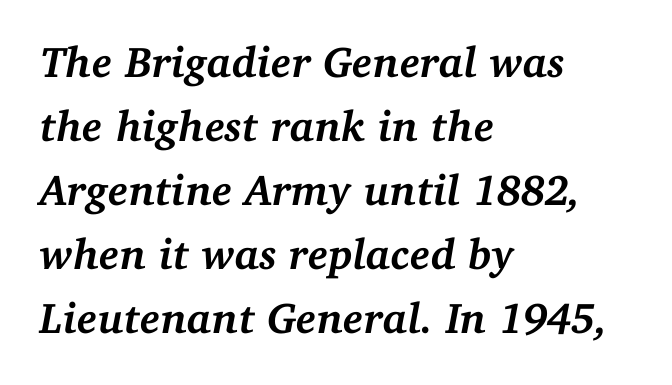
The image shows 43 px semibold serif type, italic (leaning right); set left-aligned, normal line spacing (1.49x), normal letter spacing, not underlined; medium stroke contrast and a medium x-height.
